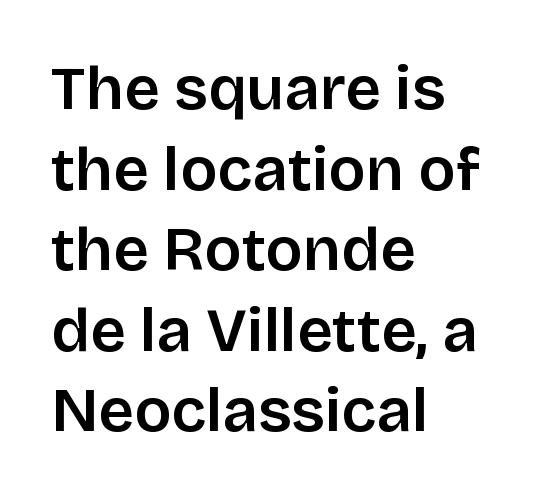
{"serif": "no", "italic": "no", "width": "normal", "stroke_contrast": "low", "x_height": "large", "monospaced": "no", "underline": "no", "align": "left", "line_spacing": "normal", "line_spacing_ratio": 1.3, "letter_spacing": "normal", "letter_spacing_em": 0.0, "glyph_px": 62}
